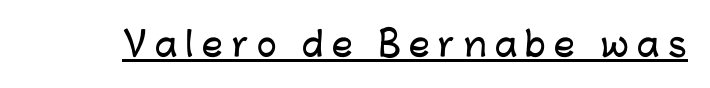
Honestly, the underline is the first thing you notice here. Each word looks stretched out because of the extra space between its letters. A sans-serif font was chosen for this passage. Do the characters align in a grid? No, the font is proportional.
